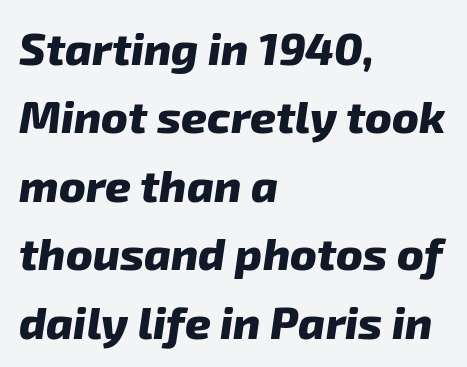
{"serif": "no", "bold": "yes", "weight": "heavy", "width": "normal", "stroke_contrast": "low", "x_height": "medium", "monospaced": "no", "underline": "no", "align": "left", "line_spacing": "normal", "line_spacing_ratio": 1.52, "letter_spacing": "normal", "letter_spacing_em": 0.0, "glyph_px": 45}
